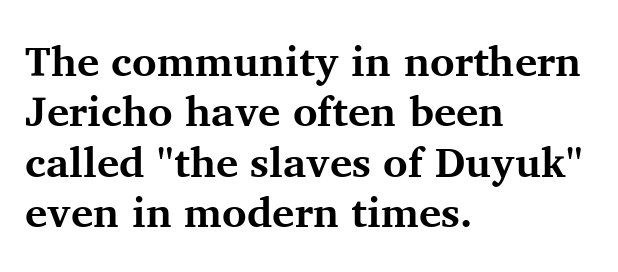
Q: Is the text bold? A: Yes.
Q: Is the text italic (slanted)? A: No, it is upright.
Q: Is the typeface a serif or a sans-serif typeface? A: Serif.
Q: Is the text underlined? A: No.
Q: How is the paragraph aligned? A: Left-aligned.
Q: Is the spacing between letters normal or unusually wide? A: Normal.
Q: Width (condensed, normal, or wide)? A: Normal.
Q: Stroke contrast? A: Medium.
Q: x-height? A: Medium.
Q: Monospaced? A: No.
